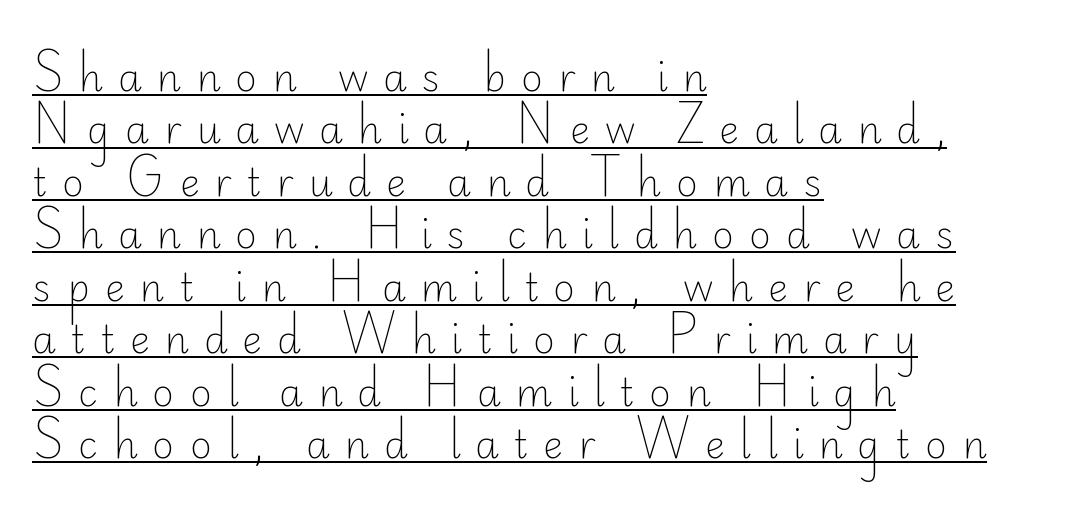
Q: Is the text bold? A: No.
Q: Is the text italic (slanted)? A: No, it is upright.
Q: Is the typeface a serif or a sans-serif typeface? A: Sans-serif.
Q: Is the text underlined? A: Yes.
Q: How is the paragraph aligned? A: Left-aligned.
Q: Is the spacing between letters normal or unusually wide? A: Unusually wide.
Q: Is the spacing between lines tight, normal or loose? A: Normal.
Q: Width (condensed, normal, or wide)? A: Normal.
Q: Stroke contrast? A: Low.
Q: x-height? A: Small.
Q: Monospaced? A: No.
